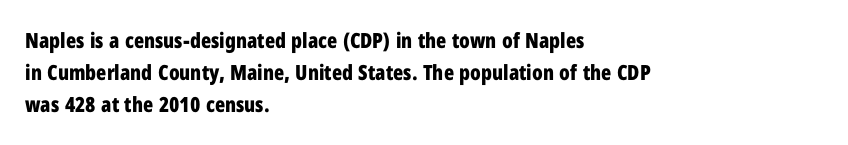
{"italic": "no", "bold": "yes", "underline": "no", "align": "left", "line_spacing": "normal", "line_spacing_ratio": 1.53, "letter_spacing": "normal", "letter_spacing_em": 0.0, "glyph_px": 21}
